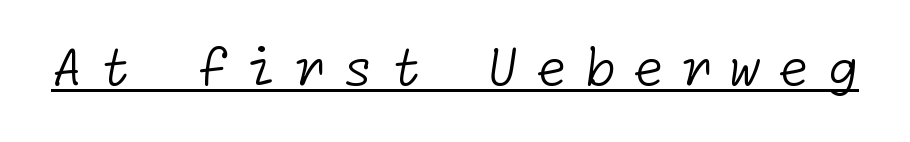
The image shows 51 px light sans-serif type; set unusually wide letter spacing (+0.33 em), underlined; low stroke contrast and a medium x-height.
